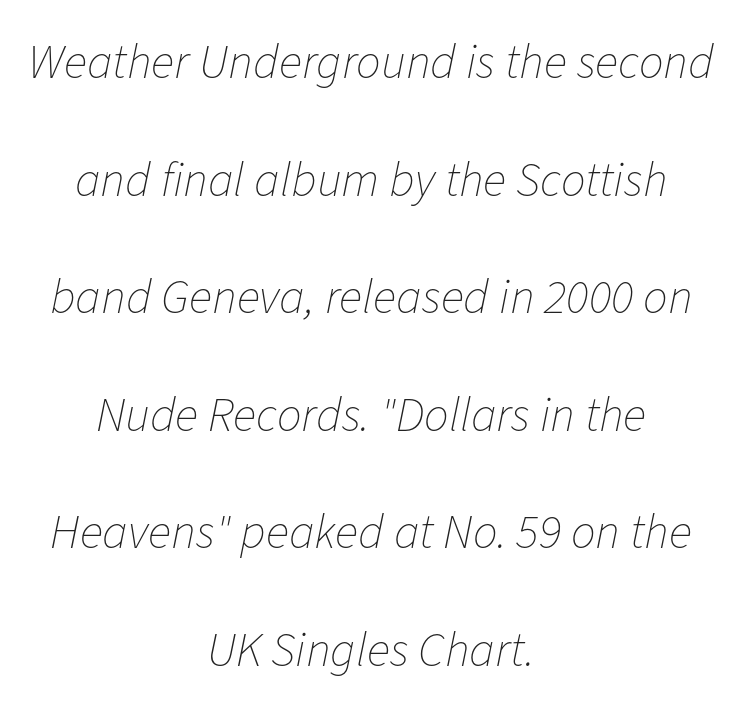
Rule under the text: the space is simply empty. Tall strokes in this sample are angled rather than plumb. This block would shrink considerably if given ordinary leading; it's expanded now. You could not count columns in this text — the font is proportionally spaced.
